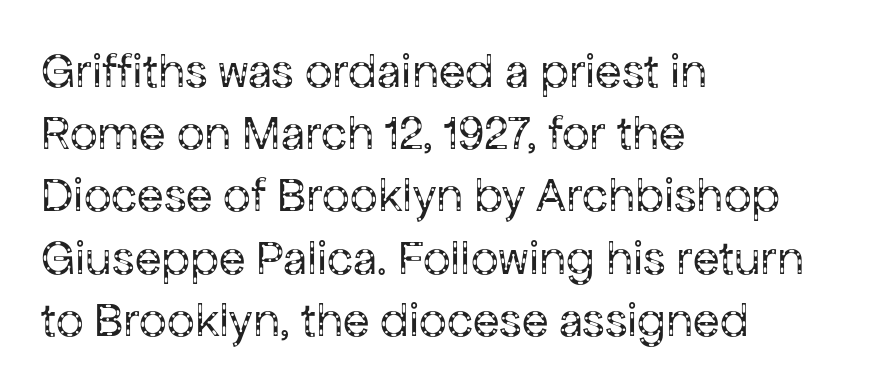
Q: Is the text bold? A: No.
Q: Is the text italic (slanted)? A: No, it is upright.
Q: Is the typeface a serif or a sans-serif typeface? A: Sans-serif.
Q: Is the text underlined? A: No.
Q: How is the paragraph aligned? A: Left-aligned.
Q: Is the spacing between letters normal or unusually wide? A: Normal.
Q: Is the spacing between lines tight, normal or loose? A: Normal.
Q: Width (condensed, normal, or wide)? A: Normal.
Q: Stroke contrast? A: Low.
Q: x-height? A: Medium.
Q: Monospaced? A: No.
